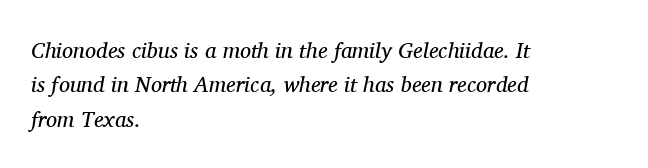
The image shows 22 px text type, italic (leaning right); set left-aligned, normal line spacing (1.56x), normal letter spacing, not underlined.
